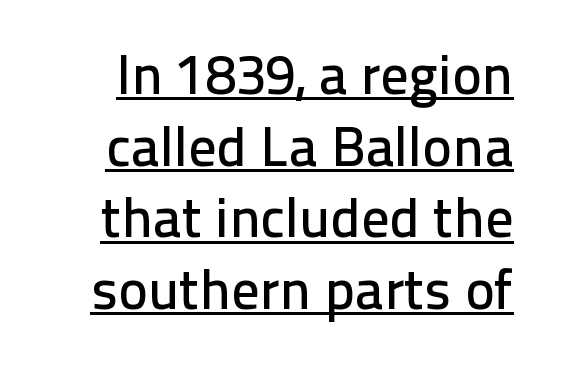
The image shows 56 px sans-serif type, upright; set normal line spacing (1.28x), normal letter spacing, underlined; low stroke contrast and a medium x-height.
